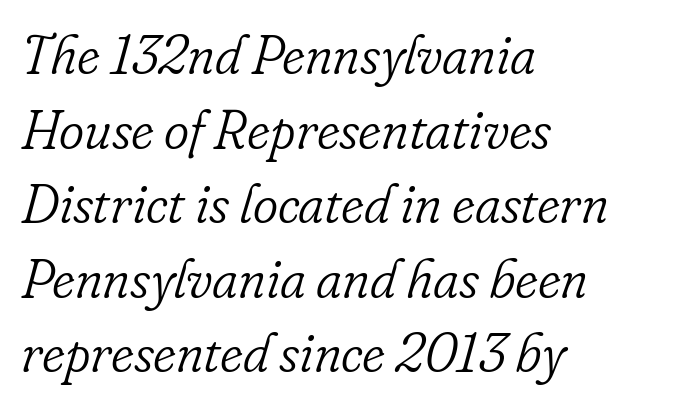
The image shows 54 px light serif type, italic (leaning right); set left-aligned, normal line spacing (1.38x), normal letter spacing, not underlined; low stroke contrast and a small x-height.
